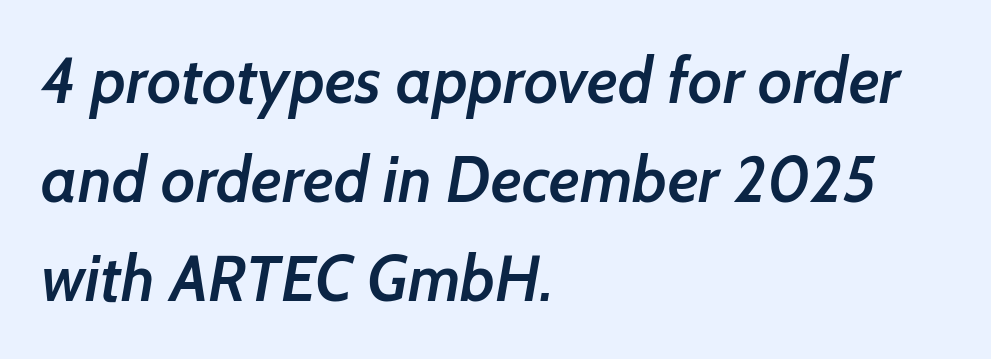
The image shows 64 px semibold sans-serif type; set left-aligned, normal line spacing (1.55x), normal letter spacing, not underlined; low stroke contrast and a medium x-height.
